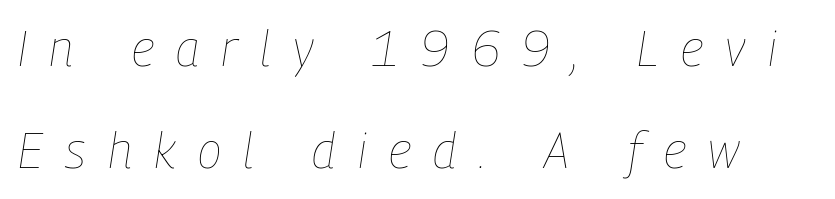
The lines are spread far apart with generous leading. Rendered with sloped, italic letterforms. A bare baseline throughout the passage. Weight: regular or lighter. Look at the tracking — it's clearly loosened, letters drifting apart. Character widths vary here, with narrow letters taking less room than wide ones.
